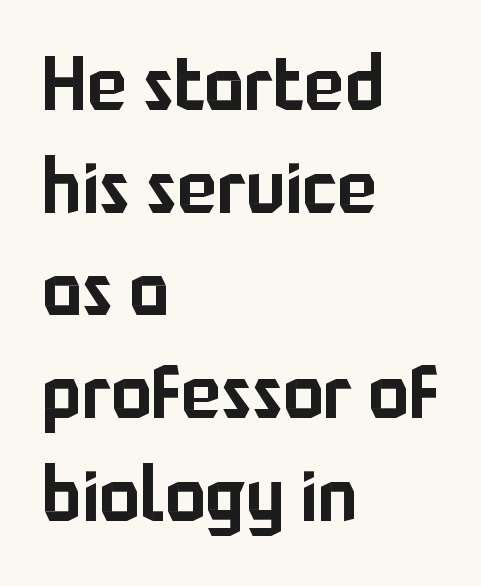
The face used here is proportionally spaced, like ordinary book or web type. Observe the ordinary spacing: letters are neighbours, not strangers. Anything drawn beneath the words? Only blank space. The text block is weighted toward the left margin, trailing off unevenly rightward.
